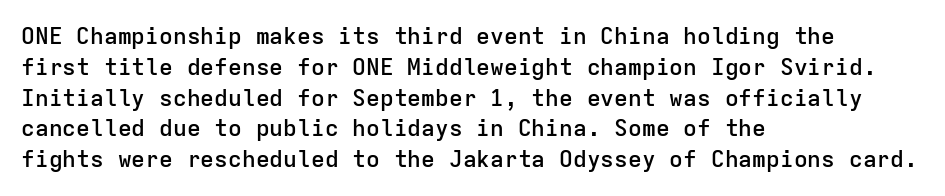
{"italic": "no", "bold": "semi", "underline": "no", "align": "left", "line_spacing": "normal", "line_spacing_ratio": 1.34, "letter_spacing": "normal", "letter_spacing_em": 0.0, "glyph_px": 23}
